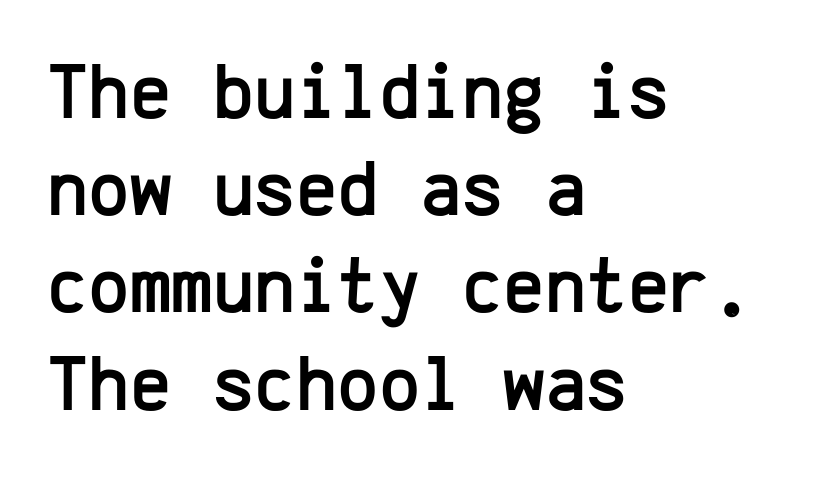
Q: Is the text italic (slanted)? A: No, it is upright.
Q: Is the typeface a serif or a sans-serif typeface? A: Sans-serif.
Q: Is the text underlined? A: No.
Q: How is the paragraph aligned? A: Left-aligned.
Q: Is the spacing between letters normal or unusually wide? A: Normal.
Q: Width (condensed, normal, or wide)? A: Normal.
Q: Stroke contrast? A: Low.
Q: x-height? A: Medium.
Q: Monospaced? A: Yes.
